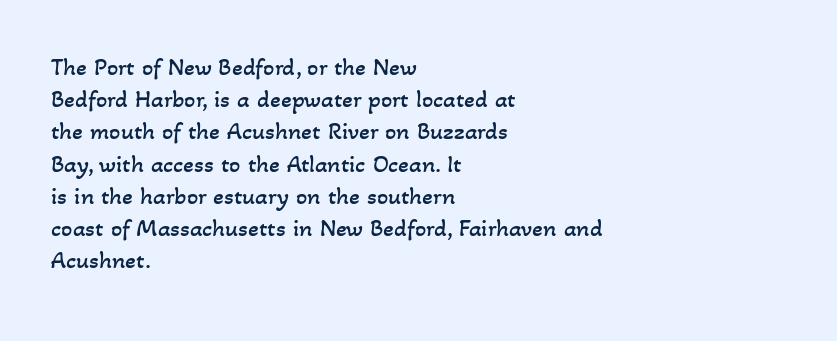
Vertical stems look standard width or narrower in stroke. Plain, unruled lines of type. How would I describe the line gaps? Plain and ordinary. The ragged edge is on the right, which tells us the setting is flush left. The letterforms sit shoulder to shoulder at normal distance.
